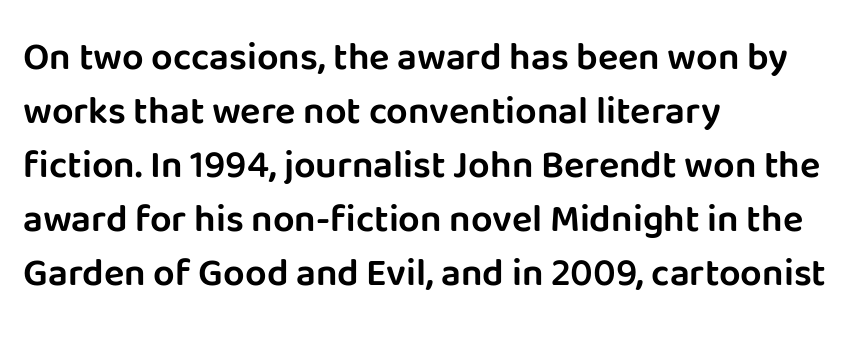
Q: Is the text italic (slanted)? A: No, it is upright.
Q: Is the typeface a serif or a sans-serif typeface? A: Sans-serif.
Q: Is the text underlined? A: No.
Q: How is the paragraph aligned? A: Left-aligned.
Q: Is the spacing between letters normal or unusually wide? A: Normal.
Q: Is the spacing between lines tight, normal or loose? A: Normal.
Q: Width (condensed, normal, or wide)? A: Normal.
Q: Stroke contrast? A: Low.
Q: x-height? A: Large.
Q: Monospaced? A: No.
